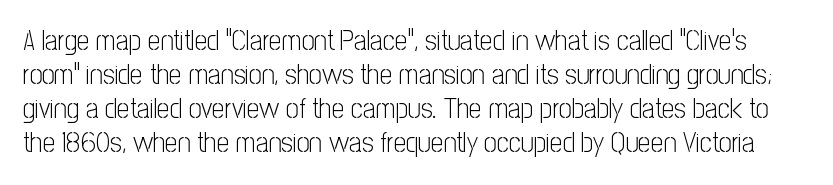
The lettering stays uniformly vertical, giving the passage a roman look. Each word holds together tightly as a unit, with standard inter-letter gaps. Stroke terminals: plain, sans-serif. Heaviness? Minimal to ordinary, like unemphasized prose. Looks like regular typesetting: each glyph gets only the width it needs.
